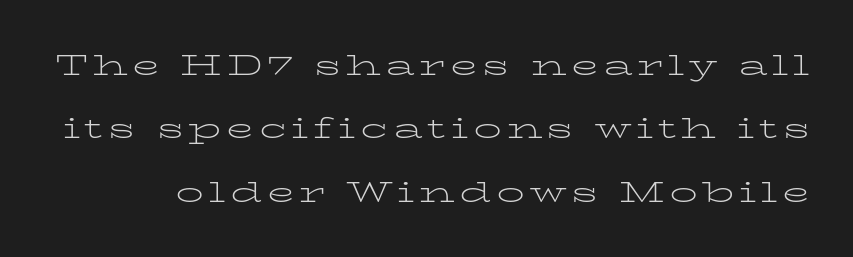
Q: Is the text bold? A: No.
Q: Is the text italic (slanted)? A: No, it is upright.
Q: Is the typeface a serif or a sans-serif typeface? A: Serif.
Q: Is the text underlined? A: No.
Q: Is the spacing between lines tight, normal or loose? A: Loose.
Q: Width (condensed, normal, or wide)? A: Wide.
Q: Stroke contrast? A: Low.
Q: x-height? A: Medium.
Q: Monospaced? A: No.
